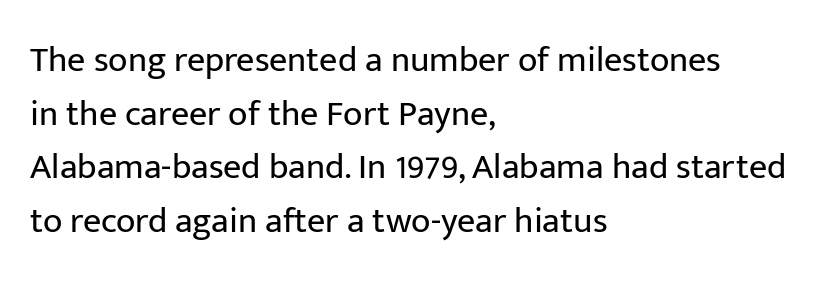
{"serif": "no", "italic": "no", "bold": "no", "weight": "regular", "width": "normal", "stroke_contrast": "low", "x_height": "medium", "monospaced": "no", "underline": "no", "align": "left", "line_spacing": "normal", "line_spacing_ratio": 1.49, "letter_spacing": "normal", "letter_spacing_em": 0.0, "glyph_px": 36}
